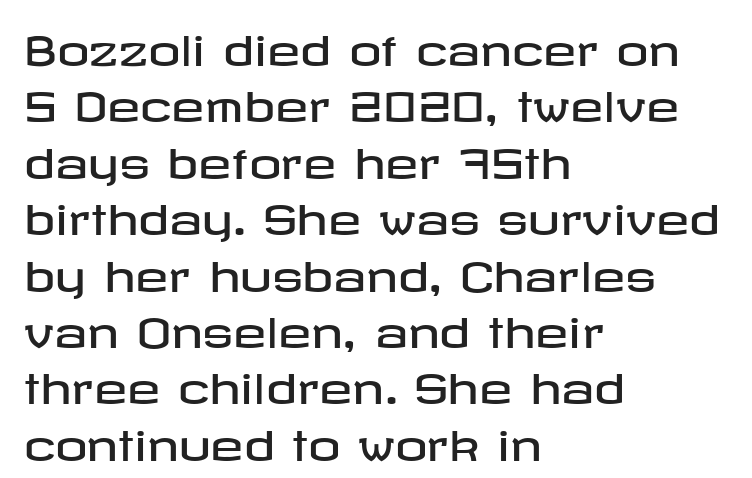
Unmarked baselines from the first word to the last. Type style note: lacks serifs. Line beginnings align vertically; line endings do not. The gaps between neighbouring characters are ordinary and unremarkable.
